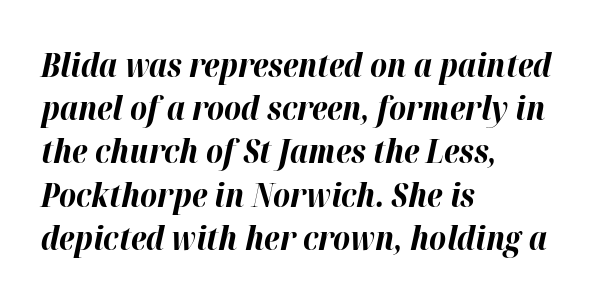
{"italic": "yes", "lean": "right", "slant_degrees": 12, "bold": "yes", "weight": "bold", "width": "normal", "stroke_contrast": "high", "x_height": "medium", "monospaced": "no", "underline": "no", "align": "left", "line_spacing": "normal", "line_spacing_ratio": 1.31, "letter_spacing": "normal", "letter_spacing_em": 0.0, "glyph_px": 33}
